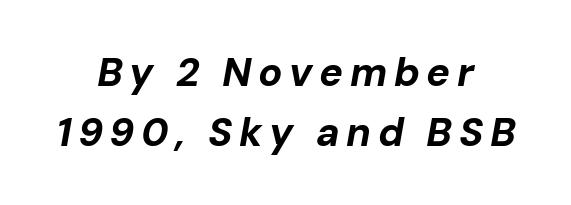
Q: Is the text bold? A: Yes.
Q: Is the text italic (slanted)? A: Yes, it leans right by about 10 degrees.
Q: Is the text underlined? A: No.
Q: How is the paragraph aligned? A: Centered.
Q: Is the spacing between lines tight, normal or loose? A: Normal.
Q: Width (condensed, normal, or wide)? A: Normal.
Q: Stroke contrast? A: Low.
Q: x-height? A: Medium.
Q: Monospaced? A: No.
